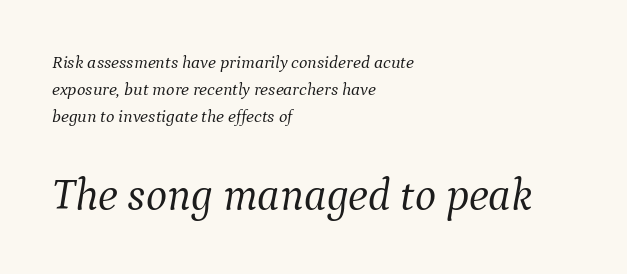
I'd call this a serif setting — the letters wear small feet. The text block is weighted toward the left margin, trailing off unevenly rightward. The specimen omits any rule beneath the text block's lines. This is oblique type, the kind used for emphasis or titles. No extra ink here — the face is not bold.
